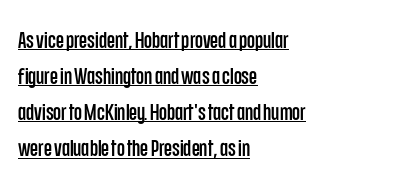
Q: Is the text italic (slanted)? A: No, it is upright.
Q: Is the text underlined? A: Yes.
Q: How is the paragraph aligned? A: Left-aligned.
Q: Is the spacing between letters normal or unusually wide? A: Normal.
Q: Is the spacing between lines tight, normal or loose? A: Normal.
